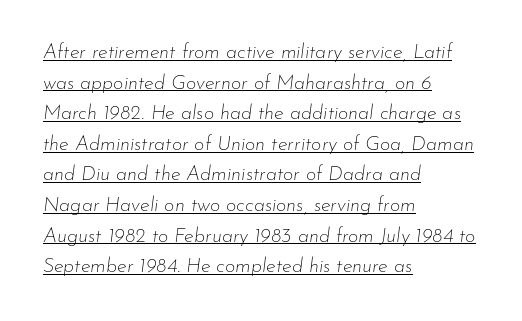
{"italic": "yes", "lean": "right", "slant_degrees": 7, "bold": "no", "underline": "yes", "align": "left", "line_spacing": "normal", "line_spacing_ratio": 1.53, "letter_spacing": "normal", "letter_spacing_em": 0.0, "glyph_px": 20}
